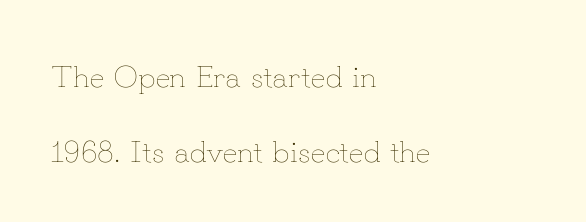
The image shows 31 px thin type, upright; set left-aligned, loose line spacing (2.41x), normal letter spacing, not underlined; low stroke contrast and a small x-height.
